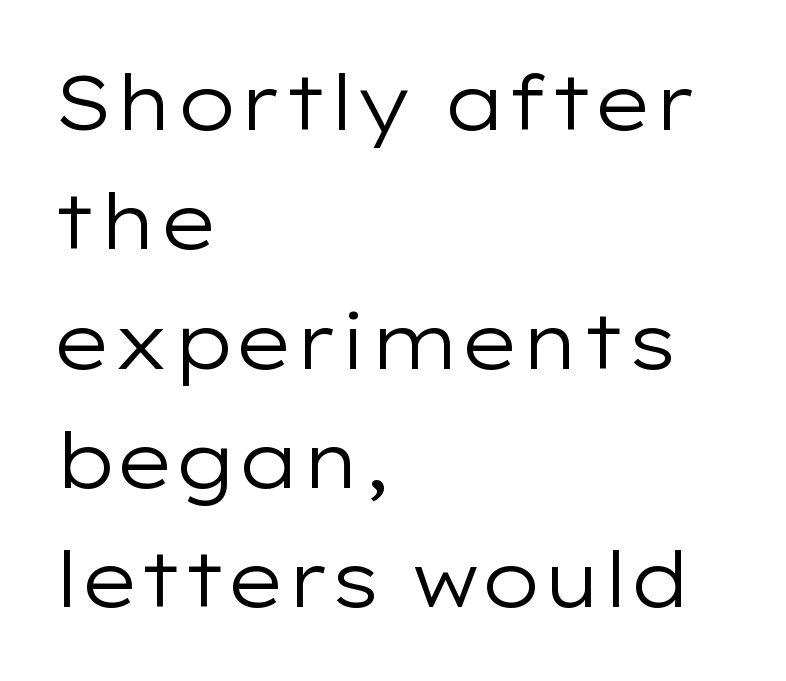
{"serif": "no", "italic": "no", "bold": "no", "weight": "regular", "width": "wide", "stroke_contrast": "low", "x_height": "medium", "monospaced": "no", "underline": "no", "align": "left", "line_spacing": "normal", "line_spacing_ratio": 1.55, "letter_spacing": "normal", "letter_spacing_em": 0.0, "glyph_px": 77}
